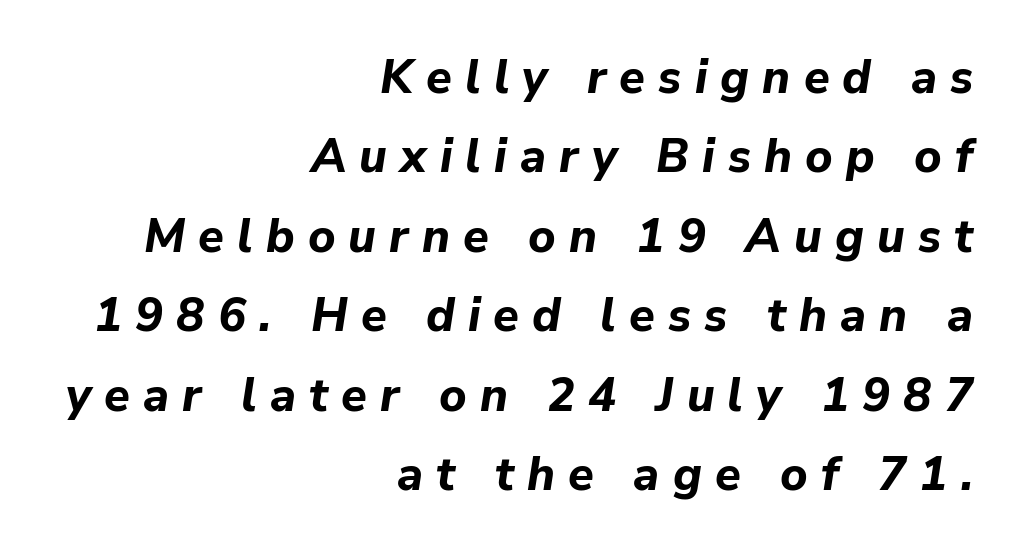
The image shows 47 px bold type, italic (leaning right); set right-aligned, normal line spacing (1.69x), unusually wide letter spacing (+0.28 em), not underlined; low stroke contrast and a medium x-height.
